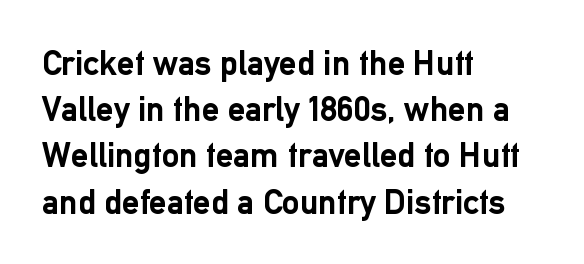
Q: Is the text bold? A: Yes.
Q: Is the text italic (slanted)? A: No, it is upright.
Q: Is the typeface a serif or a sans-serif typeface? A: Sans-serif.
Q: Is the text underlined? A: No.
Q: How is the paragraph aligned? A: Left-aligned.
Q: Is the spacing between letters normal or unusually wide? A: Normal.
Q: Is the spacing between lines tight, normal or loose? A: Normal.
Q: Width (condensed, normal, or wide)? A: Normal.
Q: Stroke contrast? A: Low.
Q: x-height? A: Medium.
Q: Monospaced? A: No.
